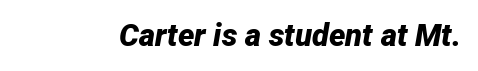
Q: Is the text bold? A: Yes.
Q: Is the text italic (slanted)? A: Yes, it leans right by about 12 degrees.
Q: Is the text underlined? A: No.
Q: Is the spacing between letters normal or unusually wide? A: Normal.
Q: Width (condensed, normal, or wide)? A: Normal.
Q: Stroke contrast? A: Low.
Q: x-height? A: Medium.
Q: Monospaced? A: No.
